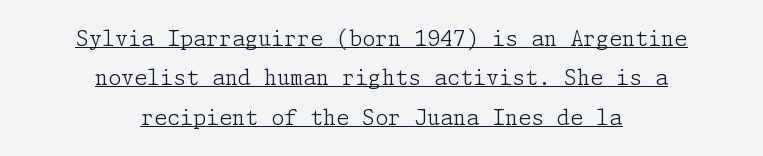
Horizontal alignment here is central, giving a formal, balanced look. Between one letter and the next there's only the usual sliver of space. Does a line run under the words? Yes, clearly. If you drew a line through each stem, it would be perfectly vertical. Unbolded letterforms with no extra heft.
